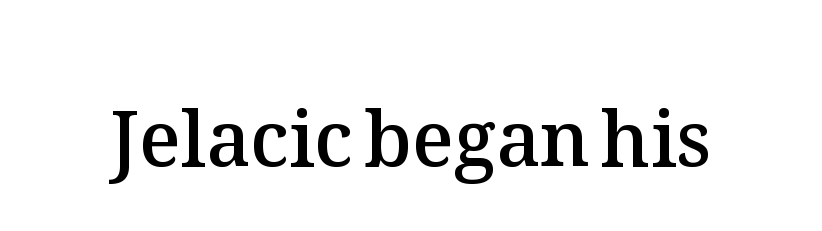
{"italic": "no", "bold": "semi", "weight": "semibold", "width": "normal", "stroke_contrast": "medium", "x_height": "medium", "monospaced": "no", "underline": "no", "letter_spacing": "normal", "letter_spacing_em": 0.0, "glyph_px": 77}
